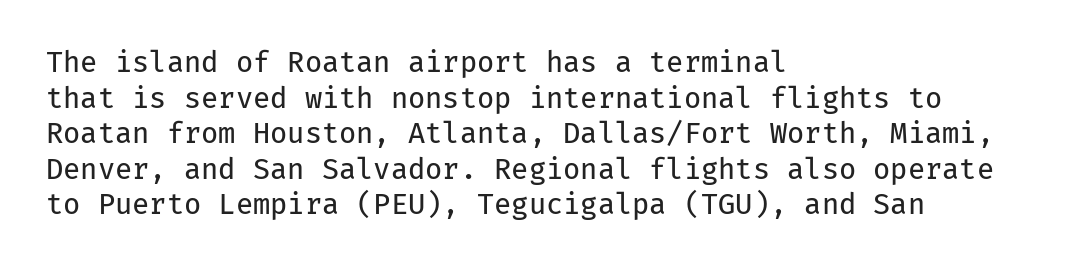
{"serif": "no", "italic": "no", "bold": "no", "weight": "regular", "width": "normal", "stroke_contrast": "low", "x_height": "medium", "monospaced": "yes", "underline": "no", "align": "left", "line_spacing": "normal", "line_spacing_ratio": 1.27, "letter_spacing": "normal", "letter_spacing_em": 0.0, "glyph_px": 28}
